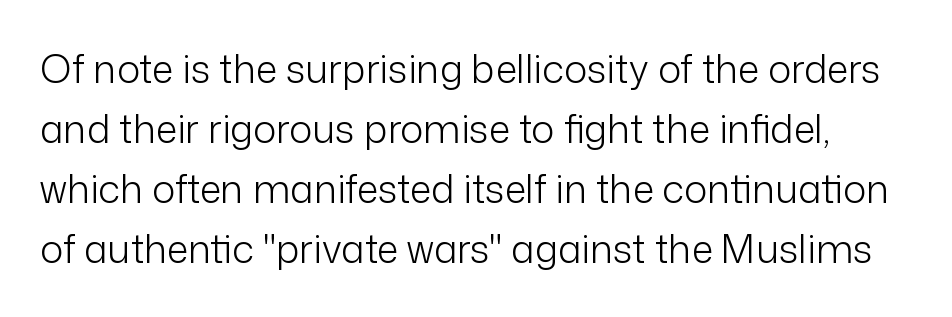
Q: Is the text bold? A: No.
Q: Is the text italic (slanted)? A: No, it is upright.
Q: Is the typeface a serif or a sans-serif typeface? A: Sans-serif.
Q: Is the text underlined? A: No.
Q: Is the spacing between letters normal or unusually wide? A: Normal.
Q: Is the spacing between lines tight, normal or loose? A: Normal.
Q: Width (condensed, normal, or wide)? A: Normal.
Q: Stroke contrast? A: Low.
Q: x-height? A: Medium.
Q: Monospaced? A: No.
